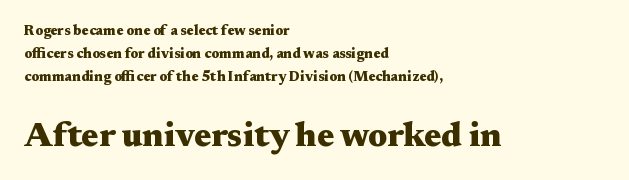
{"serif": "yes", "italic": "no", "bold": "yes", "weight": "heavy", "width": "wide", "stroke_contrast": "medium", "x_height": "medium", "monospaced": "no", "underline": "no", "align": "left", "line_spacing": "normal", "line_spacing_ratio": 1.66, "letter_spacing": "normal", "letter_spacing_em": 0.0, "larger_block": "second", "size_ratio": 2.43, "glyph_px": 34}
